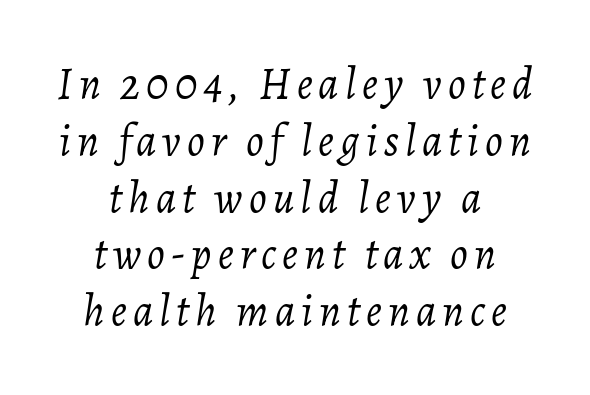
The image shows 44 px light type, italic (leaning right); set centered, normal line spacing (1.29x), not underlined; low stroke contrast and a medium x-height.
